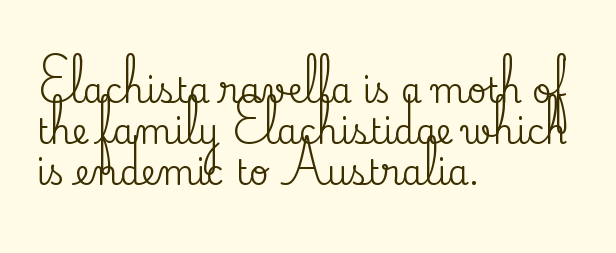
Q: Is the text italic (slanted)? A: No, it is upright.
Q: Is the typeface a serif or a sans-serif typeface? A: Serif.
Q: Is the text underlined? A: No.
Q: How is the paragraph aligned? A: Left-aligned.
Q: Is the spacing between letters normal or unusually wide? A: Normal.
Q: Width (condensed, normal, or wide)? A: Normal.
Q: Stroke contrast? A: Medium.
Q: x-height? A: Small.
Q: Monospaced? A: No.
